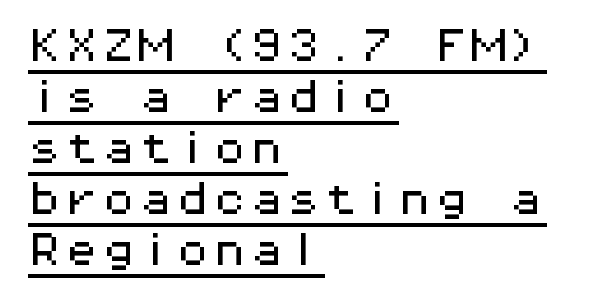
Here the designer chose a console-style face with uniform glyph widths. Do the letters lean? They stand straight. The designer left line spacing at the default. A typographer would call this underscored text.
